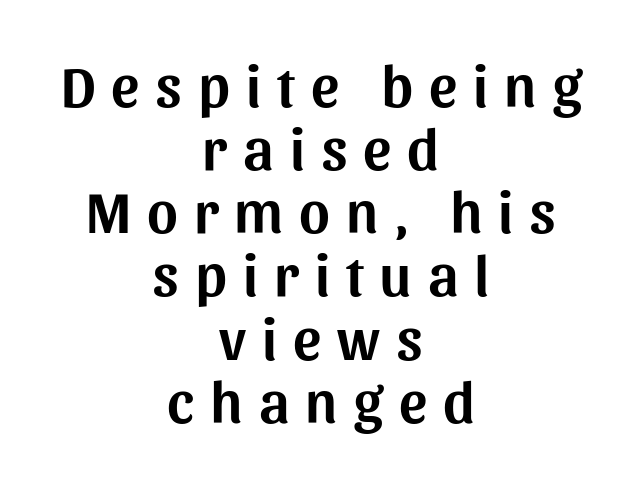
The image shows 59 px sans-serif type, upright; set centered, tight line spacing (1.07x), unusually wide letter spacing (+0.27 em), not underlined; medium stroke contrast and a medium x-height.
